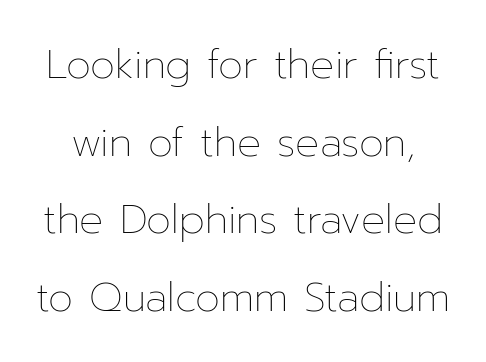
The space beneath each line is pristine and unruled. The cut favours lightness, reaching ordinary text weight at its darkest. The face used here is proportionally spaced, like ordinary book or web type. A typesetter would mark this as roman, not italic. Tracking value appears to be zero — textbook default spacing.
